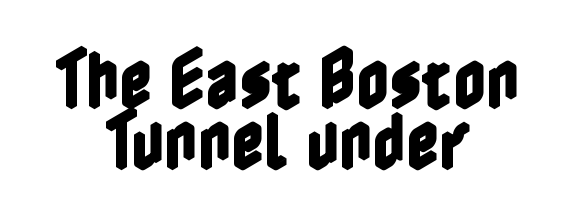
The typesetter chose a symmetrical, centered arrangement here. Rule under the text: the space is simply empty. These lines were composed using upright roman letters. Does extra space separate the letters? No, they use regular spacing.
